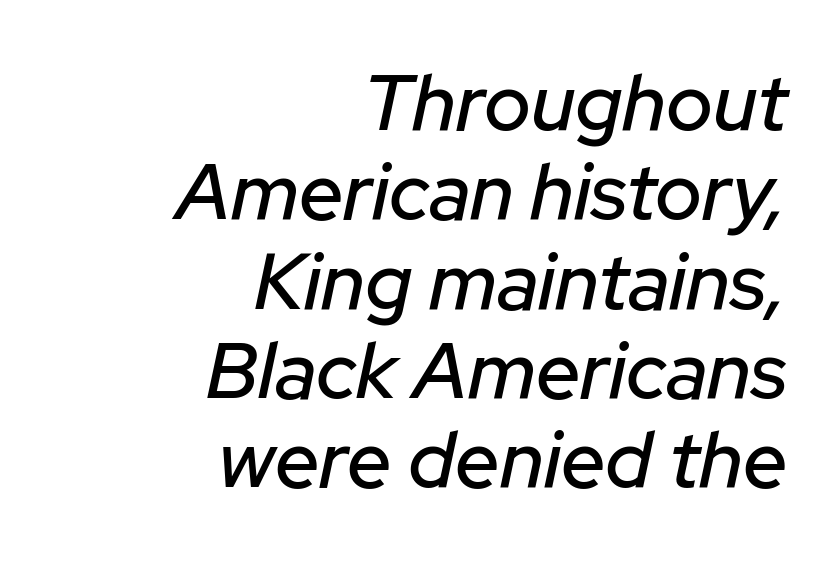
Q: Is the text italic (slanted)? A: Yes, it leans right by about 12 degrees.
Q: Is the text underlined? A: No.
Q: How is the paragraph aligned? A: Right-aligned.
Q: Is the spacing between letters normal or unusually wide? A: Normal.
Q: Is the spacing between lines tight, normal or loose? A: Tight.
Q: Width (condensed, normal, or wide)? A: Normal.
Q: Stroke contrast? A: Low.
Q: x-height? A: Medium.
Q: Monospaced? A: No.
